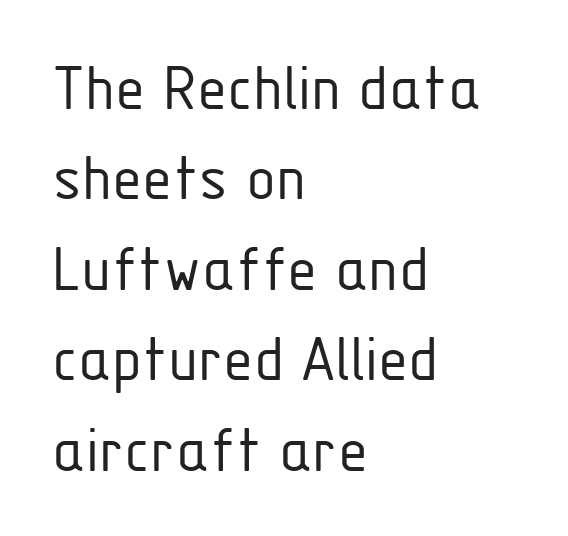
{"serif": "no", "italic": "no", "bold": "no", "weight": "light", "width": "condensed", "stroke_contrast": "low", "x_height": "medium", "monospaced": "no", "underline": "no", "align": "left", "line_spacing": "normal", "line_spacing_ratio": 1.31, "letter_spacing": "normal", "letter_spacing_em": 0.0, "glyph_px": 69}
